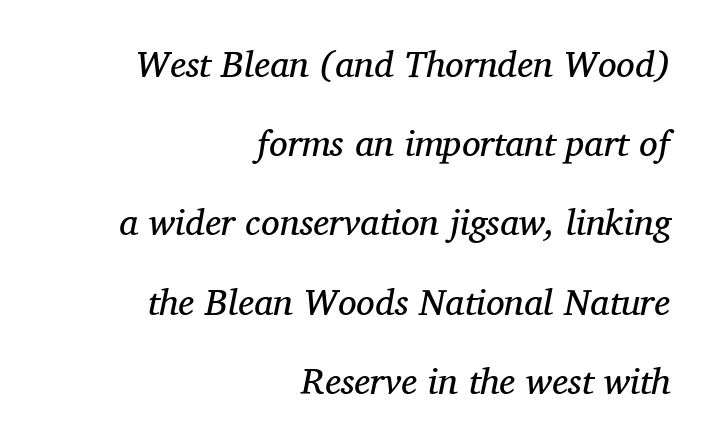
Q: Is the text bold? A: No.
Q: Is the text italic (slanted)? A: Yes, it leans right by about 11 degrees.
Q: Is the typeface a serif or a sans-serif typeface? A: Serif.
Q: Is the text underlined? A: No.
Q: How is the paragraph aligned? A: Right-aligned.
Q: Is the spacing between letters normal or unusually wide? A: Normal.
Q: Is the spacing between lines tight, normal or loose? A: Loose.
Q: Width (condensed, normal, or wide)? A: Normal.
Q: Stroke contrast? A: Medium.
Q: x-height? A: Medium.
Q: Monospaced? A: No.
